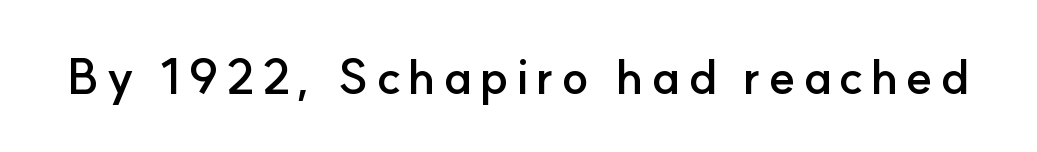
The glyphs in this specimen are sans serif. Anything drawn beneath the words? Only blank space. In terms of weight, the rendering is a true, heavy bold. Posture: straight, roman, zero tilt. Here the designer chose a conventional face with non-uniform glyph widths.
